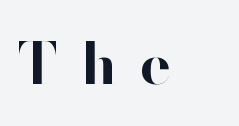
Grotesque or geometric, the face here clearly has no serifs. Inter-character spacing is expanded well beyond the font's built-in metrics. In terms of posture, this sample is upright. Descenders are the only things crossing below the line. The font is running at its bold setting. Varying glyph widths throughout — classic text-font behaviour.
